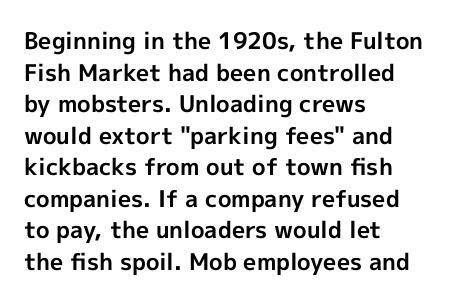
One glance says typical: line gaps are just what's usual. The letters stand upright; this is a roman face. These lines stack with their left ends in a neat column. Bold? Absolutely — the strokes are thick and heavy.
